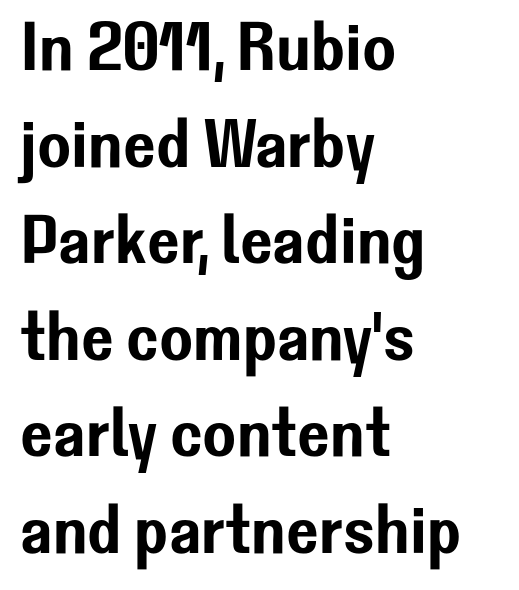
The image shows 69 px sans-serif type, upright; set left-aligned, normal line spacing (1.4x), normal letter spacing, not underlined; low stroke contrast and a medium x-height.
